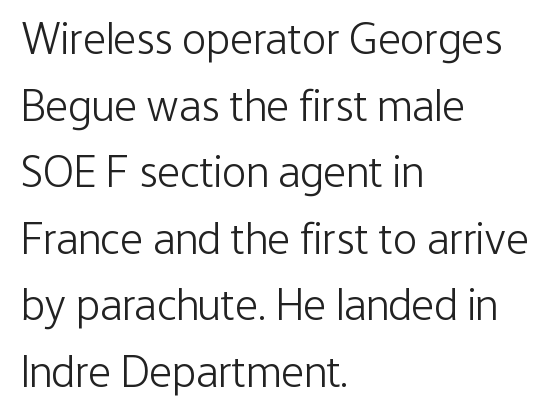
{"serif": "no", "italic": "no", "bold": "no", "weight": "light", "width": "condensed", "stroke_contrast": "low", "x_height": "medium", "monospaced": "no", "underline": "no", "align": "left", "line_spacing": "normal", "line_spacing_ratio": 1.48, "letter_spacing": "normal", "letter_spacing_em": 0.0, "glyph_px": 45}
